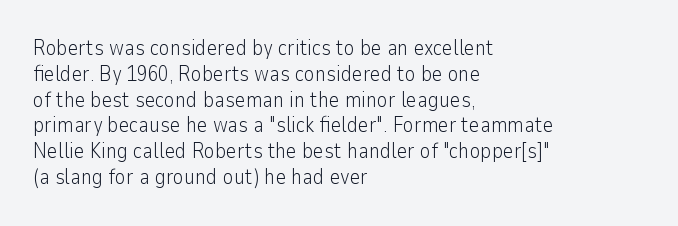
Q: Is the text bold? A: No.
Q: Is the text italic (slanted)? A: No, it is upright.
Q: Is the text underlined? A: No.
Q: How is the paragraph aligned? A: Left-aligned.
Q: Is the spacing between letters normal or unusually wide? A: Normal.
